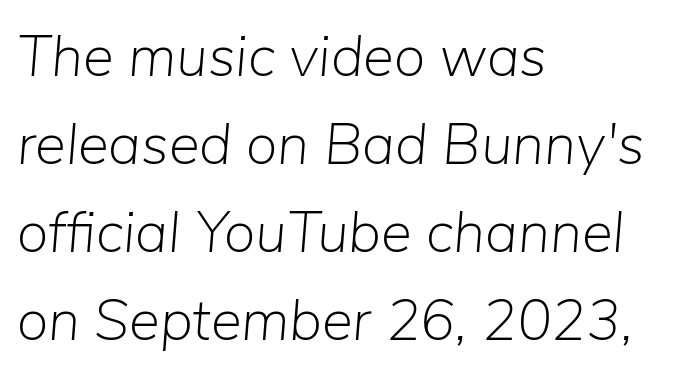
The image shows 58 px light type, italic (leaning right); set left-aligned, normal line spacing (1.52x), normal letter spacing, not underlined; low stroke contrast and a medium x-height.
